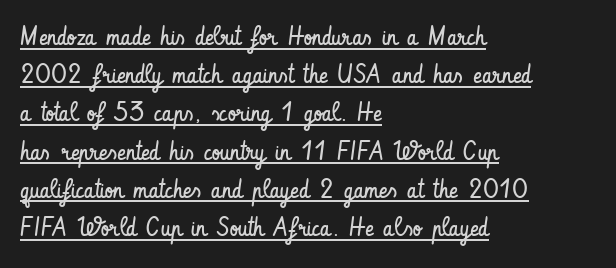
The lettering is marked with a stroke running underneath it. Designer's note — italics off, roman on. Look at the tracking — it's just the regular setting, nothing added. Is this a heavy cut? Hardly; it is regular or lighter.
